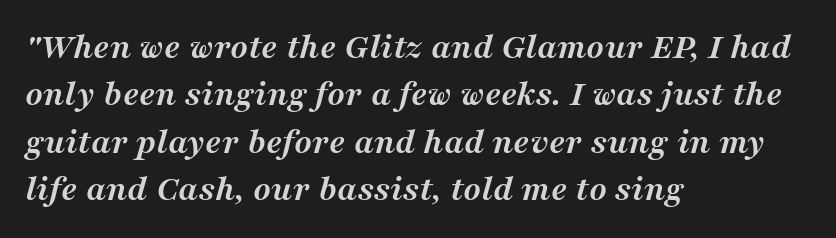
{"serif": "yes", "italic": "yes", "lean": "right", "slant_degrees": 16, "bold": "yes", "weight": "semibold", "width": "normal", "stroke_contrast": "medium", "x_height": "medium", "monospaced": "no", "underline": "no", "align": "left", "line_spacing": "normal", "line_spacing_ratio": 1.28, "letter_spacing": "normal", "letter_spacing_em": 0.0, "glyph_px": 37}
